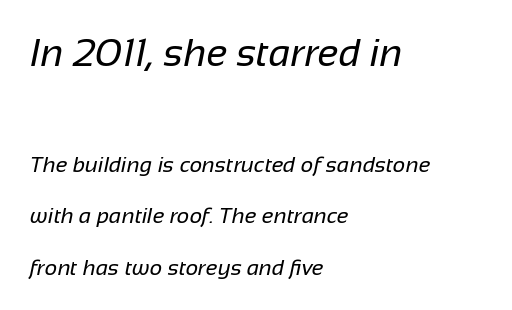
No feet cap the strokes, marking this as sans-serif type. This sample trades compactness for vertical openness between lines. Bigger letters appear in the top chunk; the bottom chunk is reduced. Is the stroke heavy? The answer is a plain regular-or-lighter. Is this a fixed-width face? No — the glyphs have proportional, varying widths.
